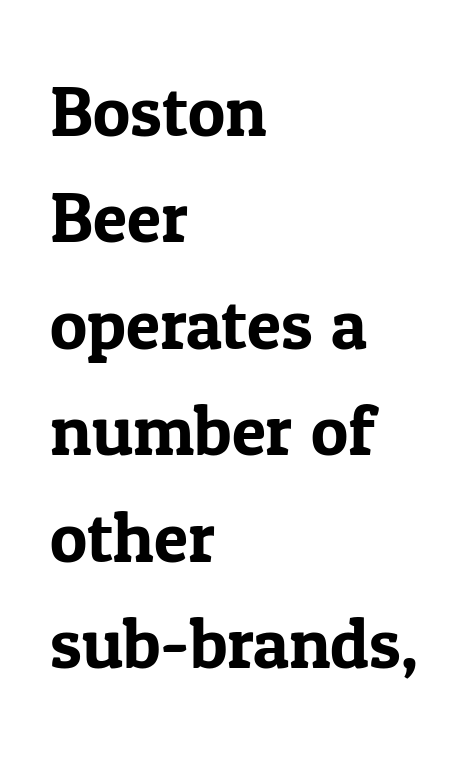
{"serif": "yes", "italic": "no", "width": "normal", "stroke_contrast": "low", "x_height": "medium", "monospaced": "no", "underline": "no", "align": "left", "line_spacing": "normal", "line_spacing_ratio": 1.52, "letter_spacing": "normal", "letter_spacing_em": 0.0, "glyph_px": 70}
